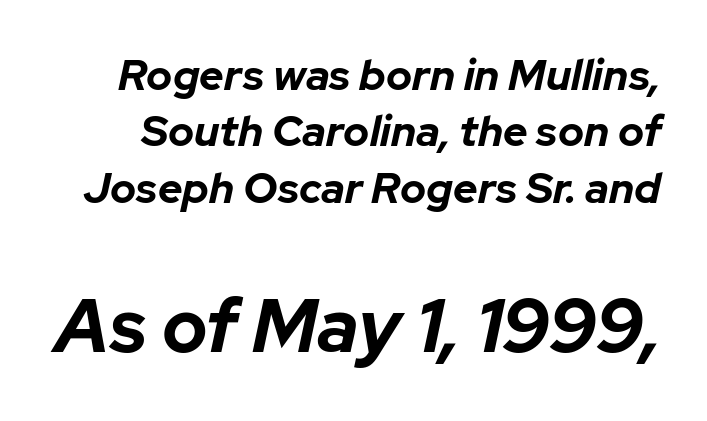
{"italic": "yes", "lean": "right", "slant_degrees": 12, "bold": "yes", "weight": "bold", "width": "normal", "stroke_contrast": "low", "x_height": "medium", "monospaced": "no", "underline": "no", "line_spacing": "normal", "line_spacing_ratio": 1.31, "letter_spacing": "normal", "letter_spacing_em": 0.0, "larger_block": "second", "size_ratio": 1.74, "glyph_px": 75}
